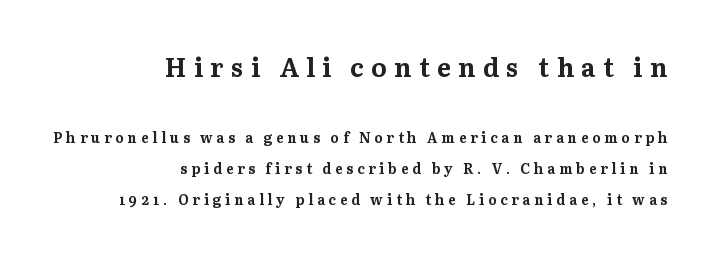
Each row of text sits above clean, open space. The letterforms stand isolated, each surrounded by extra space. Which of the two is more prominent by size? The first, at the top. Is the block centered? No — it sits flush against the right margin. Its strokes are broad and dark, the hallmark of bold type. Leading is clearly above the norm, producing a sparse column.
